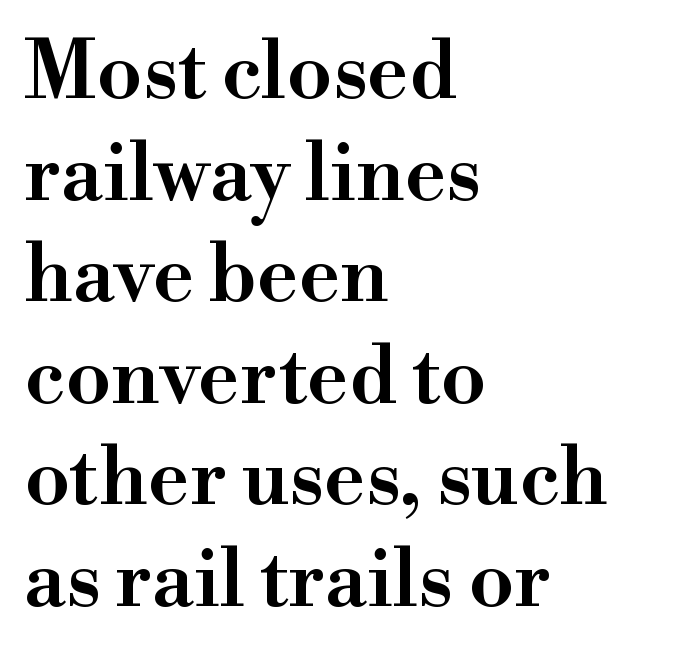
{"serif": "yes", "italic": "no", "bold": "semi", "weight": "semibold", "width": "normal", "stroke_contrast": "high", "x_height": "small", "monospaced": "no", "underline": "no", "align": "left", "line_spacing": "normal", "line_spacing_ratio": 1.27, "letter_spacing": "normal", "letter_spacing_em": 0.0, "glyph_px": 80}
